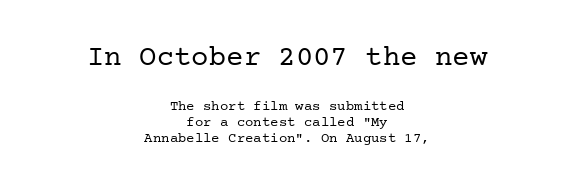
Q: Is the text bold? A: No.
Q: Is the text italic (slanted)? A: No, it is upright.
Q: Is the typeface a serif or a sans-serif typeface? A: Serif.
Q: Is the text underlined? A: No.
Q: How is the paragraph aligned? A: Centered.
Q: Is the spacing between letters normal or unusually wide? A: Normal.
Q: Is the spacing between lines tight, normal or loose? A: Tight.
Q: Which block of text is set in a larger size, the first (top) or the second (bottom)? A: The first (top) one.
Q: Width (condensed, normal, or wide)? A: Normal.
Q: Stroke contrast? A: Low.
Q: x-height? A: Medium.
